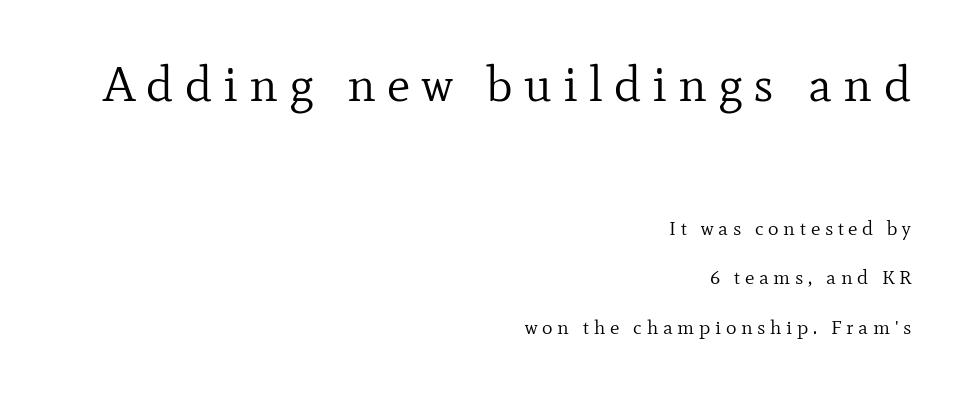
{"serif": "yes", "italic": "no", "bold": "no", "weight": "regular", "width": "normal", "stroke_contrast": "low", "x_height": "small", "monospaced": "no", "underline": "no", "align": "right", "line_spacing": "loose", "line_spacing_ratio": 2.48, "letter_spacing": "wide", "letter_spacing_em": 0.23, "larger_block": "first", "size_ratio": 2.45, "glyph_px": 49}
